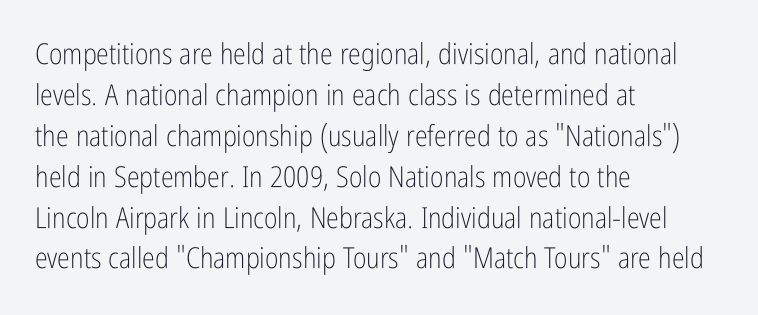
{"serif": "no", "italic": "no", "bold": "no", "weight": "light", "width": "condensed", "stroke_contrast": "low", "x_height": "medium", "monospaced": "no", "underline": "no", "align": "left", "line_spacing": "normal", "line_spacing_ratio": 1.41, "letter_spacing": "normal", "letter_spacing_em": 0.0, "glyph_px": 29}
